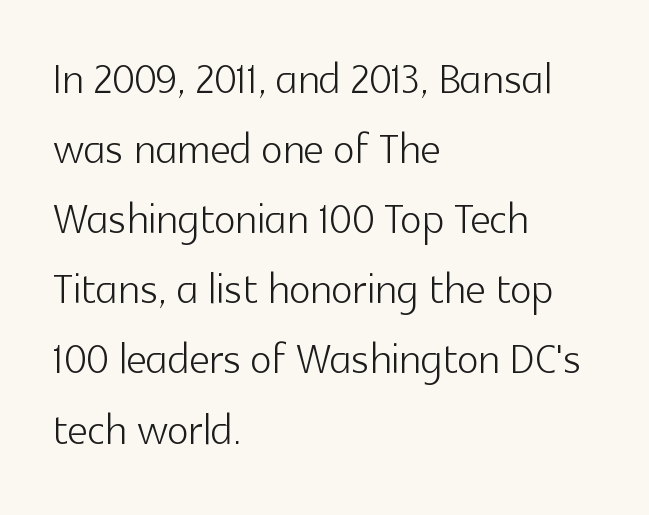
Q: Is the text bold? A: No.
Q: Is the text italic (slanted)? A: No, it is upright.
Q: Is the typeface a serif or a sans-serif typeface? A: Sans-serif.
Q: Is the text underlined? A: No.
Q: How is the paragraph aligned? A: Left-aligned.
Q: Is the spacing between letters normal or unusually wide? A: Normal.
Q: Width (condensed, normal, or wide)? A: Normal.
Q: x-height? A: Medium.
Q: Monospaced? A: No.
